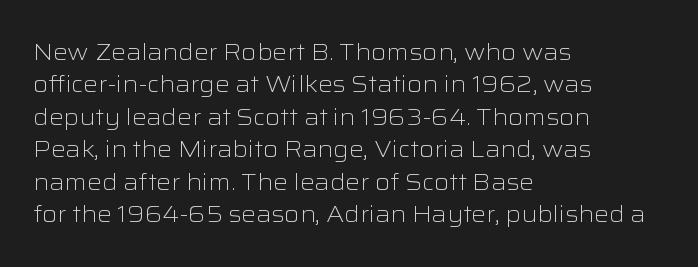
{"italic": "no", "bold": "no", "underline": "no", "align": "left", "line_spacing": "normal", "line_spacing_ratio": 1.41, "letter_spacing": "normal", "letter_spacing_em": 0.0, "glyph_px": 23}
